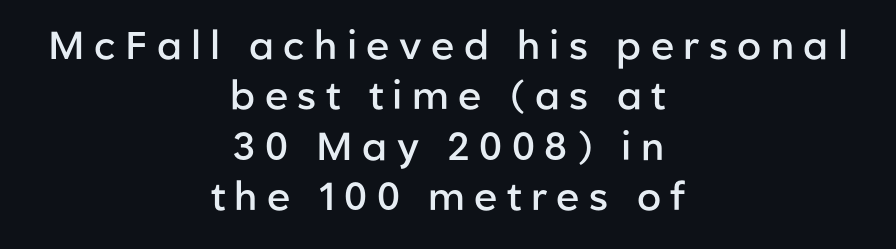
The image shows 39 px semibold sans-serif type, upright; set centered, normal line spacing (1.29x), unusually wide letter spacing (+0.24 em), not underlined; low stroke contrast and a medium x-height.
